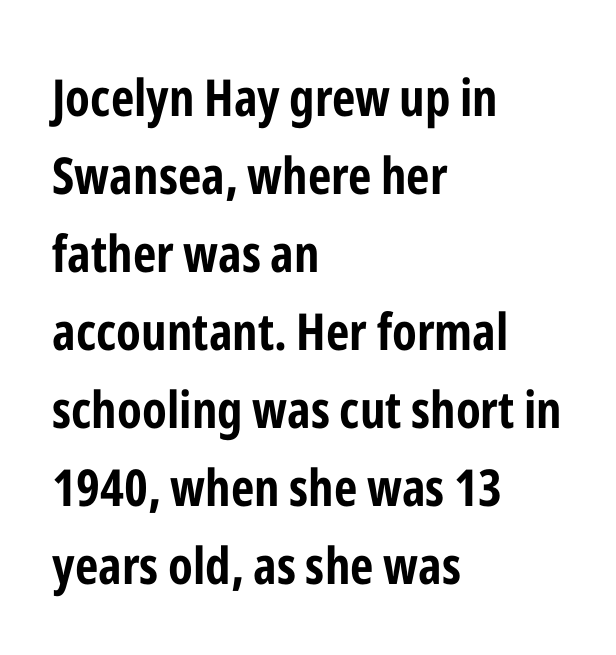
The image shows 51 px bold, condensed sans-serif type, upright; set left-aligned, normal line spacing (1.53x), normal letter spacing, not underlined; low stroke contrast and a medium x-height.
